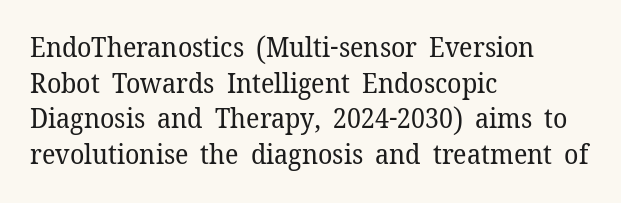
Q: Is the text bold? A: No.
Q: Is the text italic (slanted)? A: No, it is upright.
Q: Is the text underlined? A: No.
Q: How is the paragraph aligned? A: Left-aligned.
Q: Is the spacing between letters normal or unusually wide? A: Normal.
Q: Is the spacing between lines tight, normal or loose? A: Normal.
